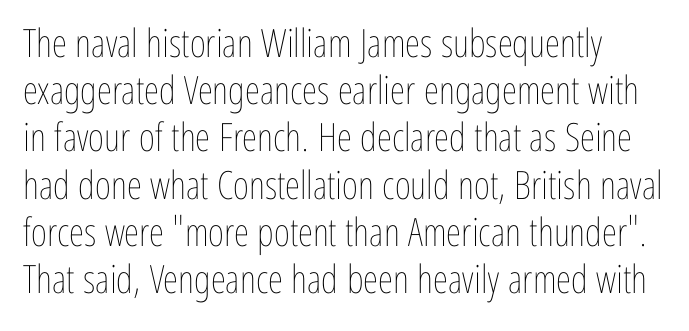
The image shows 39 px thin, condensed type, upright; set line spacing 1.21x, normal letter spacing, not underlined; low stroke contrast and a medium x-height.
